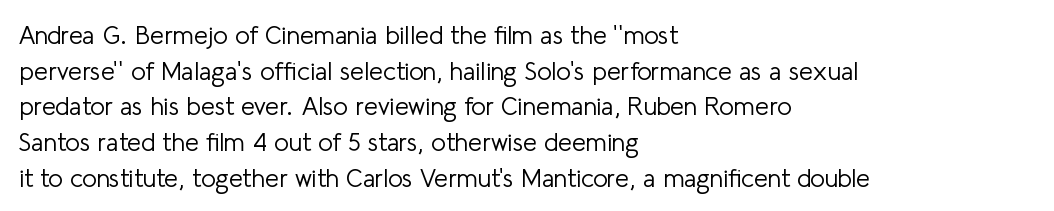
No word sits above an underline. These lines stack with their left ends in a neat column. The line-height multiplier appears to be the usual default. Ordinary non-slanted type is in use. Students, note that the glyphs here touch the page at normal intervals.
